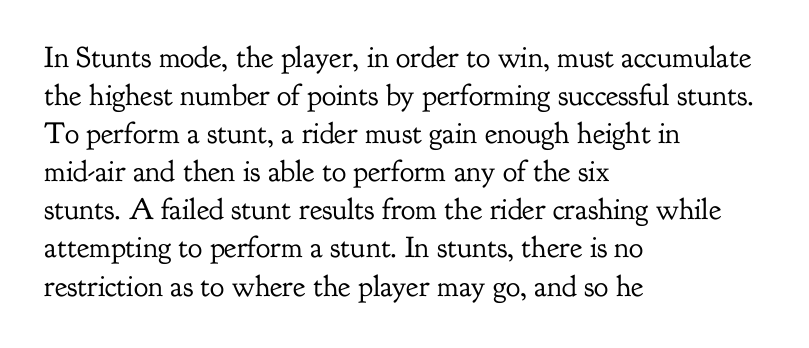
This sample has the flowing, uneven cadence of proportional lettering. Look at the tracking — it's just the regular setting, nothing added. Words float on clear page, feet unadorned. This sample keeps an unexceptional amount of space between lines.
